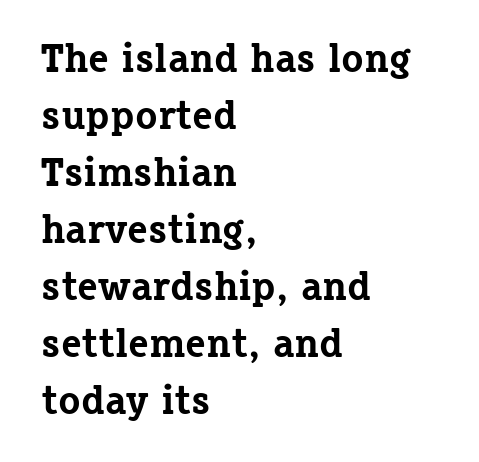
The image shows 41 px bold serif type, upright; set left-aligned, normal line spacing (1.39x), normal letter spacing, not underlined; low stroke contrast and a medium x-height.
